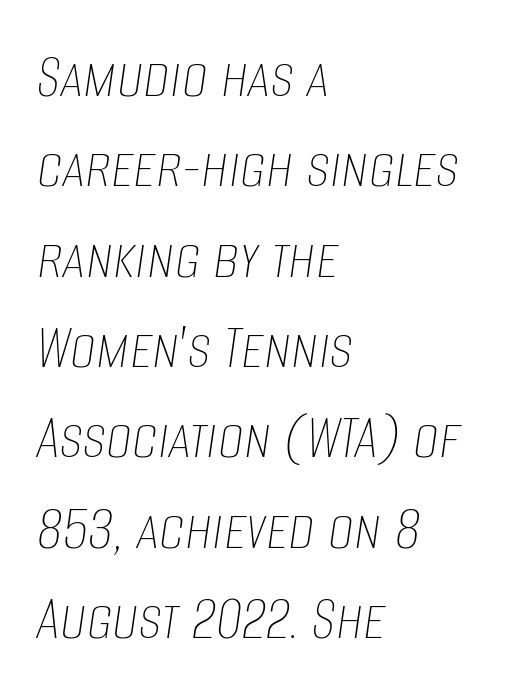
Q: Is the text bold? A: No.
Q: Is the text italic (slanted)? A: Yes, it leans right by about 8 degrees.
Q: Is the text underlined? A: No.
Q: How is the paragraph aligned? A: Left-aligned.
Q: Is the spacing between letters normal or unusually wide? A: Normal.
Q: Is the spacing between lines tight, normal or loose? A: Normal.
Q: Width (condensed, normal, or wide)? A: Condensed.
Q: Stroke contrast? A: Low.
Q: x-height? A: Large.
Q: Monospaced? A: No.
